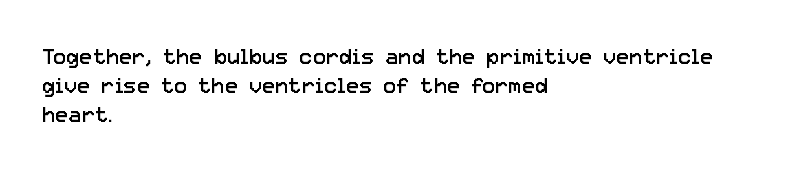
Tall strokes in this sample are plumb rather than angled. The passage shown has conventional tracking throughout. Every row of glyphs begins at an identical x-position on the left. A normal amount of white space separates one row of letters from the next. Type without underlining.
